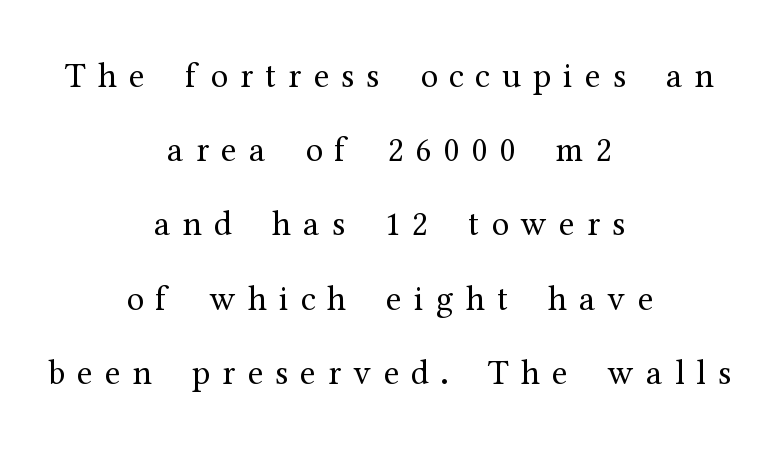
The image shows 35 px regular-weight serif type, upright; set centered, loose line spacing (2.12x), unusually wide letter spacing (+0.35 em), not underlined; medium stroke contrast and a medium x-height.
